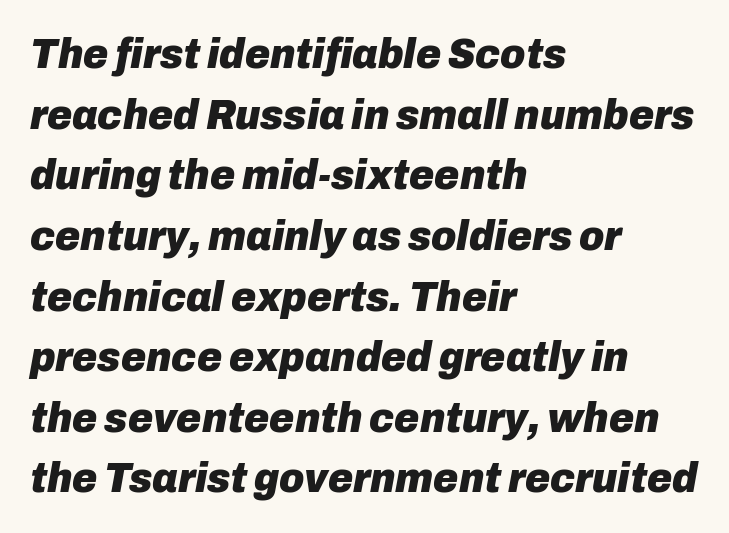
Spacing verdict: proportional, widths tailored to each character. Horizontal alignment here is leftward, the default for most running prose. A typesetter would call this leading conventional body-copy spacing. The letters are slanted; this is an italic face.
